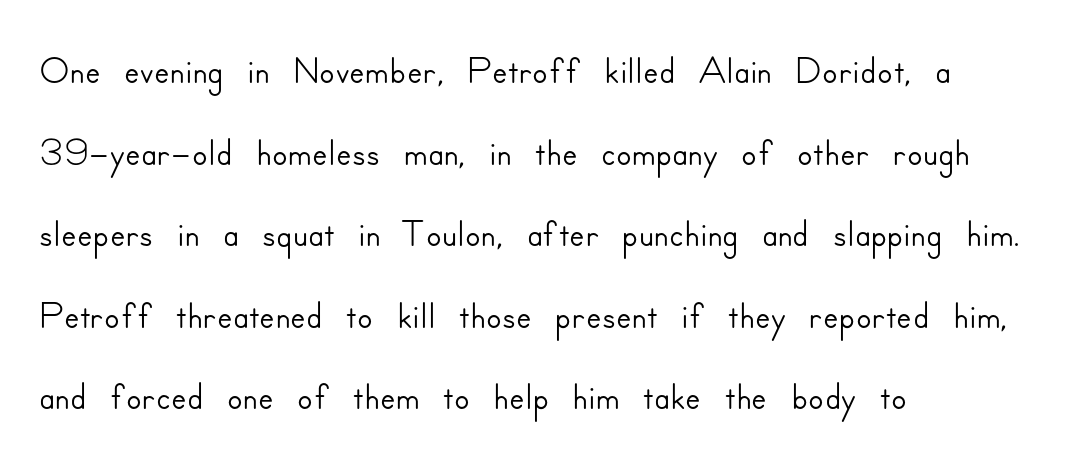
Q: Is the text italic (slanted)? A: No, it is upright.
Q: Is the typeface a serif or a sans-serif typeface? A: Sans-serif.
Q: Is the text underlined? A: No.
Q: How is the paragraph aligned? A: Left-aligned.
Q: Is the spacing between letters normal or unusually wide? A: Normal.
Q: Is the spacing between lines tight, normal or loose? A: Normal.
Q: Width (condensed, normal, or wide)? A: Normal.
Q: Stroke contrast? A: Low.
Q: x-height? A: Small.
Q: Monospaced? A: No.
